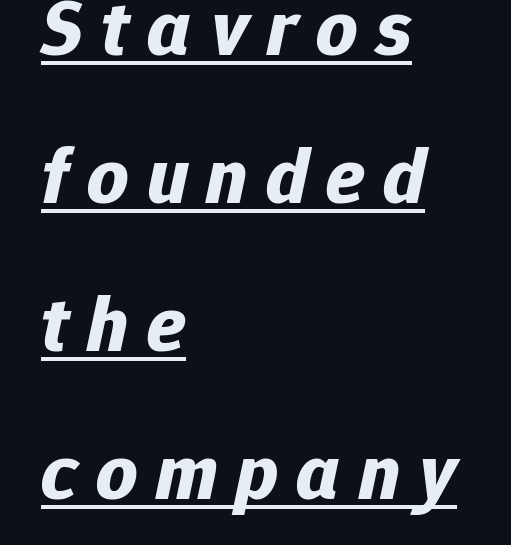
Someone cranked the tracking dial way up on this one. You can see a thin bar hugging the bottom of the glyphs. These lines stack with their left ends in a neat column. Note the varied advance widths — an 'i' is clearly narrower than an 'm'. You can tell it's italic because the verticals aren't actually vertical. Typesetter's note: full bold, strokes at maximum text heaviness.
